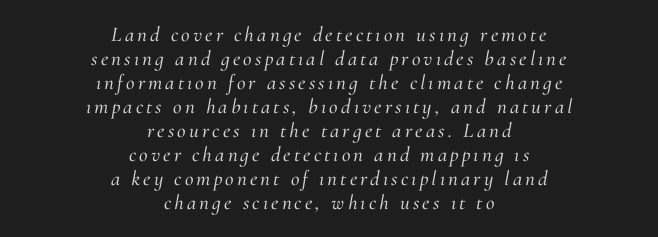
The image shows 21 px text type, italic (leaning right); set centered, tight line spacing (1.14x), not underlined.
